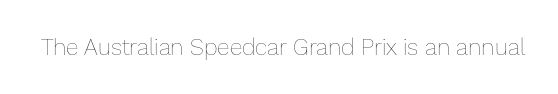
The type is set solid horizontally, with unmodified tracking. Words float on clear page, feet unadorned. A quiet, ordinary-to-light weight characterises the typeface. The type sits square on the baseline with zero lean.
